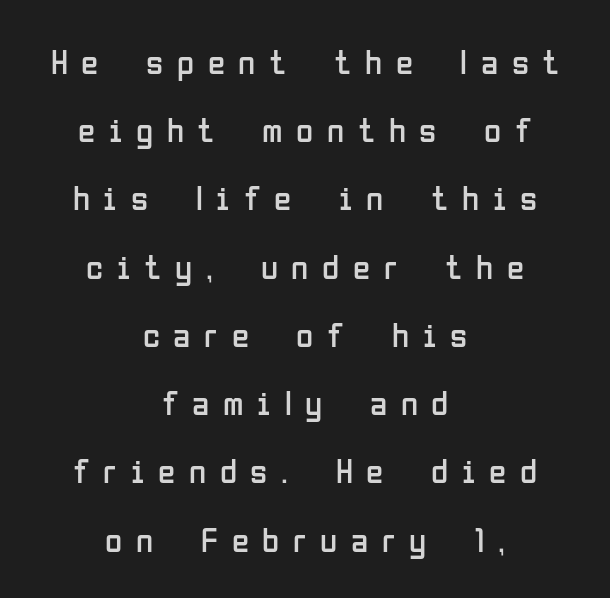
Weight: not bold — regular or lighter. Compared with a flush-left layout, this one balances lines on the center instead. Spacing between characters has been opened up far beyond the box default. This rendering features lettering with no underline. Horizontal bands of white between lines are thick stripes. Spacing verdict: proportional, widths tailored to each character.
